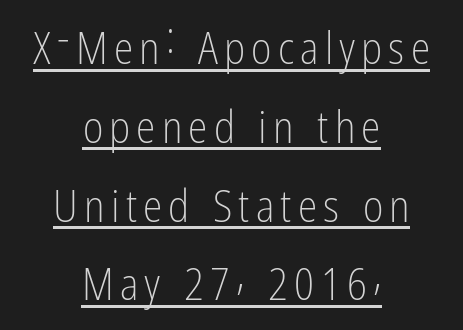
The image shows 44 px light, condensed sans-serif type, upright; set centered, line spacing 1.79x, underlined; low stroke contrast and a medium x-height.
